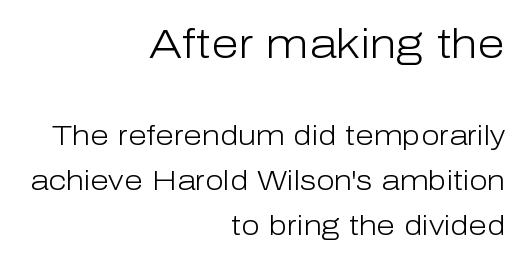
{"serif": "no", "italic": "no", "bold": "no", "weight": "light", "width": "normal", "stroke_contrast": "low", "x_height": "medium", "monospaced": "no", "underline": "no", "align": "right", "line_spacing": "normal", "line_spacing_ratio": 1.67, "letter_spacing": "normal", "letter_spacing_em": 0.0, "larger_block": "first", "size_ratio": 1.48, "glyph_px": 40}
